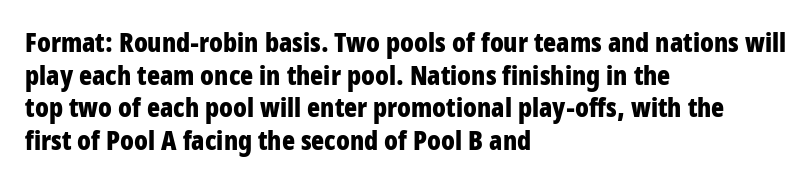
The image shows 27 px bold type, upright; set left-aligned, line spacing 1.21x, normal letter spacing, not underlined.
